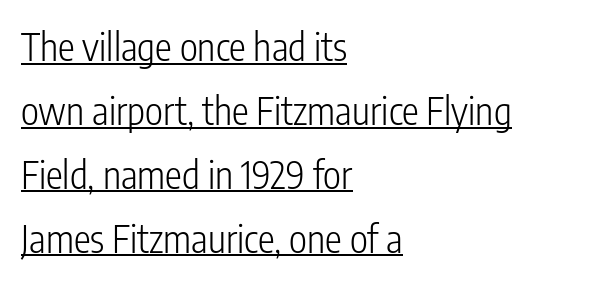
Q: Is the text bold? A: No.
Q: Is the text italic (slanted)? A: No, it is upright.
Q: Is the typeface a serif or a sans-serif typeface? A: Sans-serif.
Q: Is the text underlined? A: Yes.
Q: How is the paragraph aligned? A: Left-aligned.
Q: Is the spacing between letters normal or unusually wide? A: Normal.
Q: Is the spacing between lines tight, normal or loose? A: Normal.
Q: Width (condensed, normal, or wide)? A: Condensed.
Q: Stroke contrast? A: Low.
Q: x-height? A: Medium.
Q: Monospaced? A: No.
